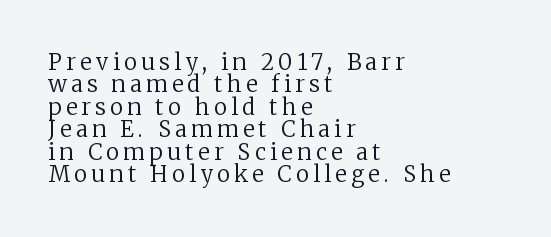
The space between consecutive lines is stingy. The text block is weighted toward the left margin, trailing off unevenly rightward. This is the regular roman posture of the typeface. The letterforms sit at book weight or below.
